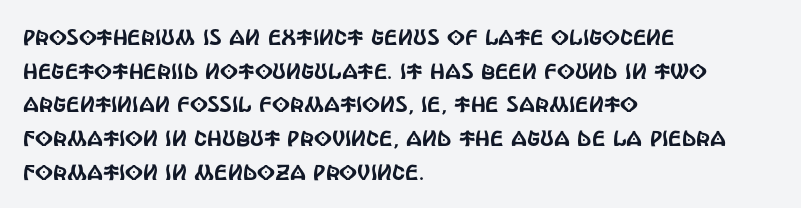
One glance says typical: line gaps are just what's usual. The letters stand upright; this is a roman face. The gap between lines stays unmarked. These lines keep a tight, regular rhythm from letter to letter. Casual observation: everything's shoved over to the left.
